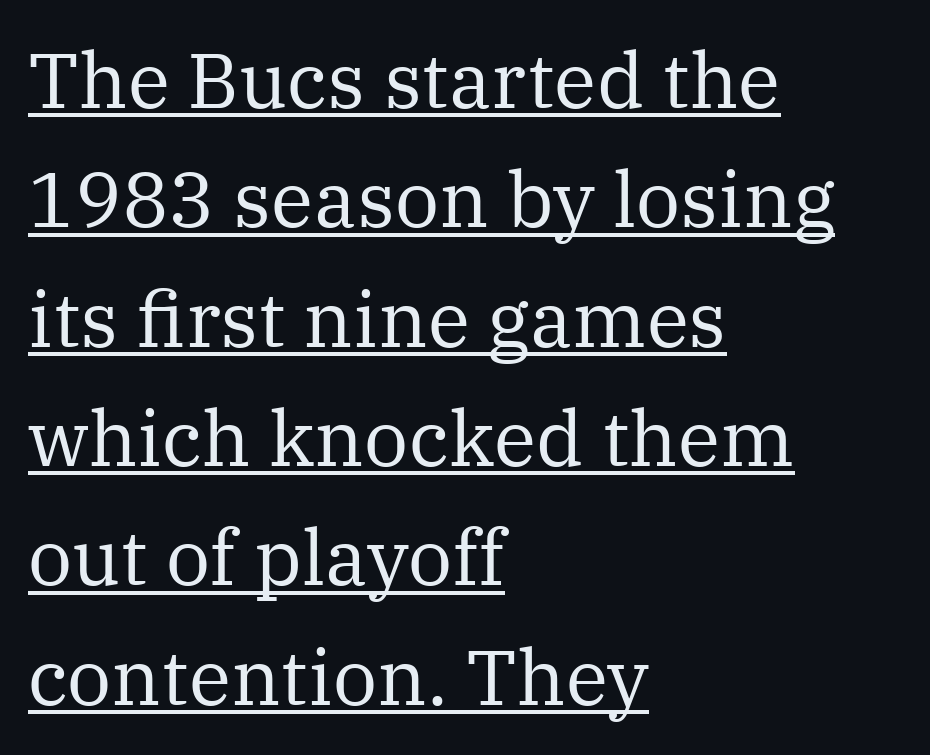
Posture: upright roman. Line beginnings align vertically; line endings do not. Letters have the restrained weight of plain body copy at most. Summary of vertical rhythm: regular, with standard interline spacing. Is there an underline? Yes — a line sits under the letters. Looks like regular typesetting: each glyph gets only the width it needs.
